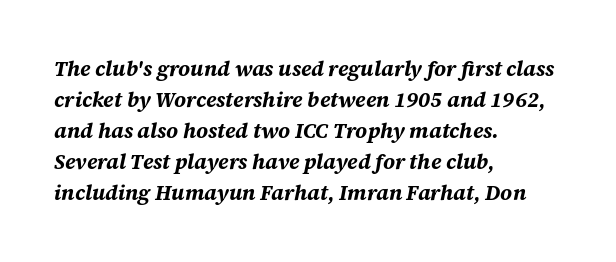
The image shows 21 px bold type, italic (leaning right); set left-aligned, normal line spacing (1.48x), normal letter spacing, not underlined.
